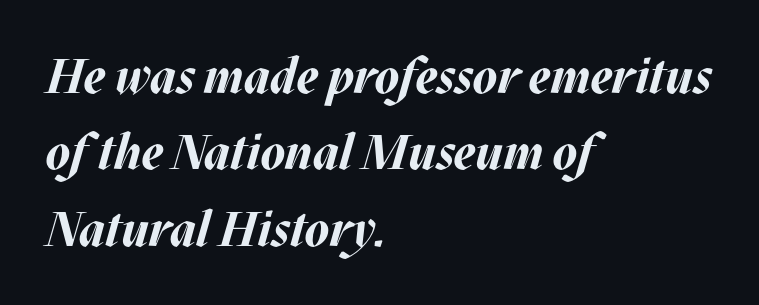
Q: Is the text bold? A: Yes.
Q: Is the text italic (slanted)? A: Yes, it leans right by about 17 degrees.
Q: Is the text underlined? A: No.
Q: How is the paragraph aligned? A: Left-aligned.
Q: Is the spacing between letters normal or unusually wide? A: Normal.
Q: Is the spacing between lines tight, normal or loose? A: Normal.
Q: Width (condensed, normal, or wide)? A: Normal.
Q: Stroke contrast? A: Medium.
Q: x-height? A: Large.
Q: Monospaced? A: No.
